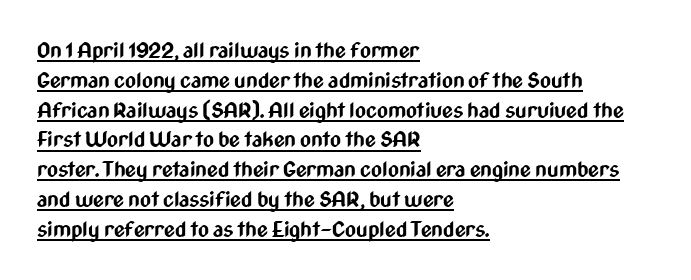
Q: Is the text bold? A: Yes.
Q: Is the text italic (slanted)? A: No, it is upright.
Q: Is the text underlined? A: Yes.
Q: How is the paragraph aligned? A: Left-aligned.
Q: Is the spacing between letters normal or unusually wide? A: Normal.
Q: Is the spacing between lines tight, normal or loose? A: Normal.
